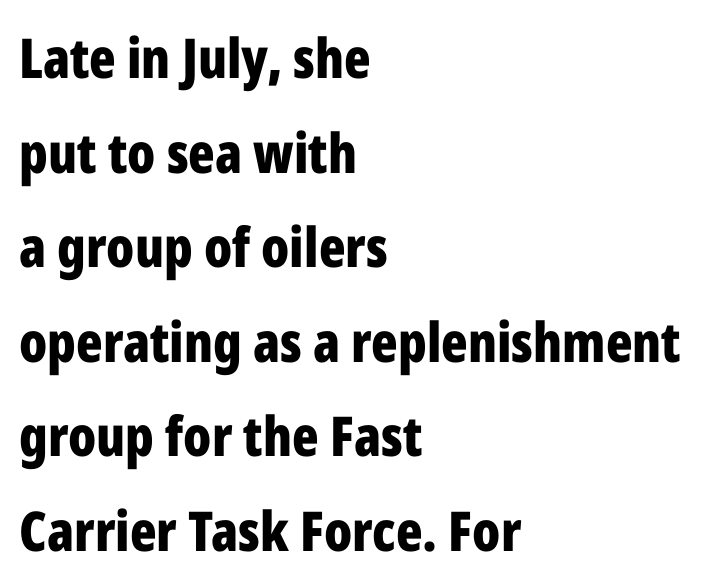
Compared with a centered layout, this one pins lines to the left instead. Typographic density is high because the face is bold. This sample has the flowing, uneven cadence of proportional lettering. The space directly below the letters is spotless. You can tell from the bare stems that sans-serif type was used.
